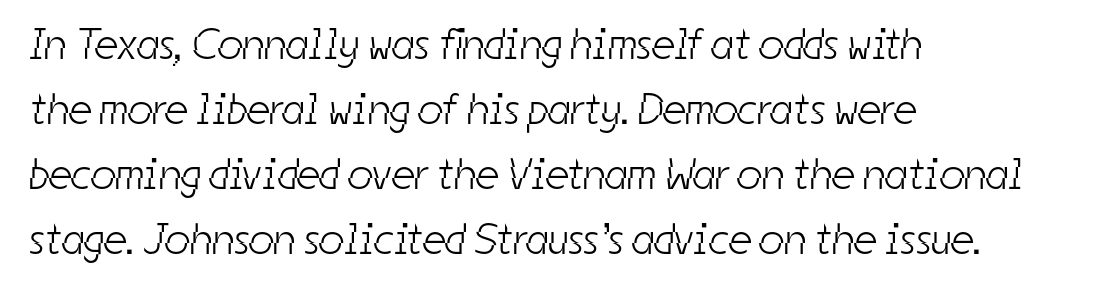
The image shows 44 px light, condensed sans-serif type; set left-aligned, normal line spacing (1.48x), normal letter spacing, not underlined; low stroke contrast and a medium x-height.
